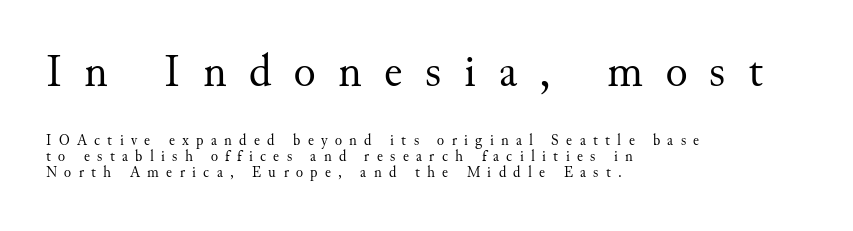
Each letter keeps its own natural width here, so spacing adapts to shape. The tracking jumps out immediately: characters are airy and widely separated. The rendering shows small feet on the letterforms — a serif design. A roman cut, with each character standing at attention.
